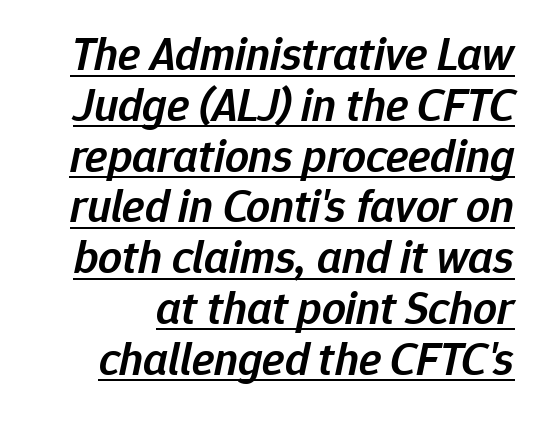
The image shows 47 px semibold type, italic (leaning right); set tight line spacing (1.08x), normal letter spacing, underlined; low stroke contrast and a medium x-height.
